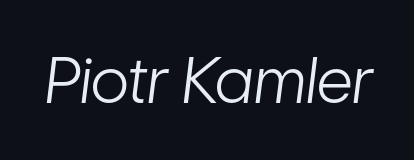
The image shows 63 px light, condensed type, italic (leaning right); set normal letter spacing, not underlined; low stroke contrast and a medium x-height.
